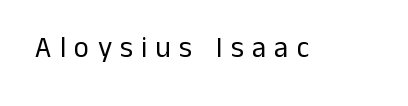
{"serif": "no", "italic": "no", "bold": "no", "weight": "regular", "width": "normal", "stroke_contrast": "low", "x_height": "medium", "monospaced": "no", "underline": "no", "letter_spacing": "wide", "letter_spacing_em": 0.28, "glyph_px": 29}
